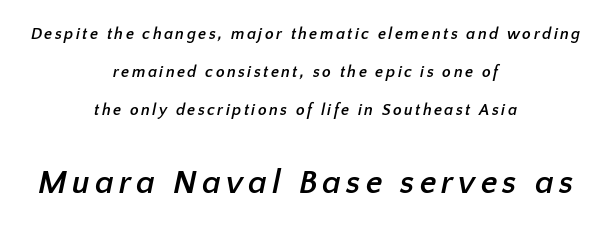
Here the designer chose a conventional face with non-uniform glyph widths. A bare baseline throughout the passage. This sample trades compactness for vertical openness between lines. A student would call this center alignment; a typographer would say set centered.
